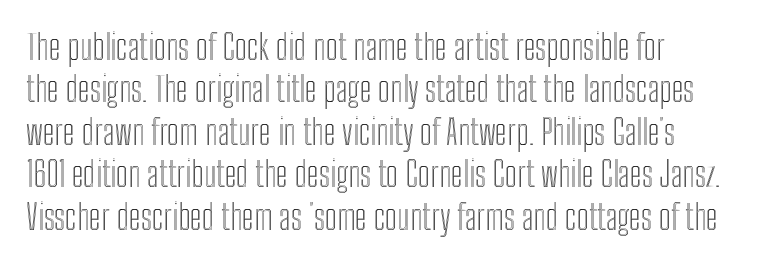
{"italic": "no", "width": "condensed", "x_height": "medium", "monospaced": "no", "underline": "no", "line_spacing": "normal", "line_spacing_ratio": 1.25, "letter_spacing": "normal", "letter_spacing_em": 0.0, "glyph_px": 34}
